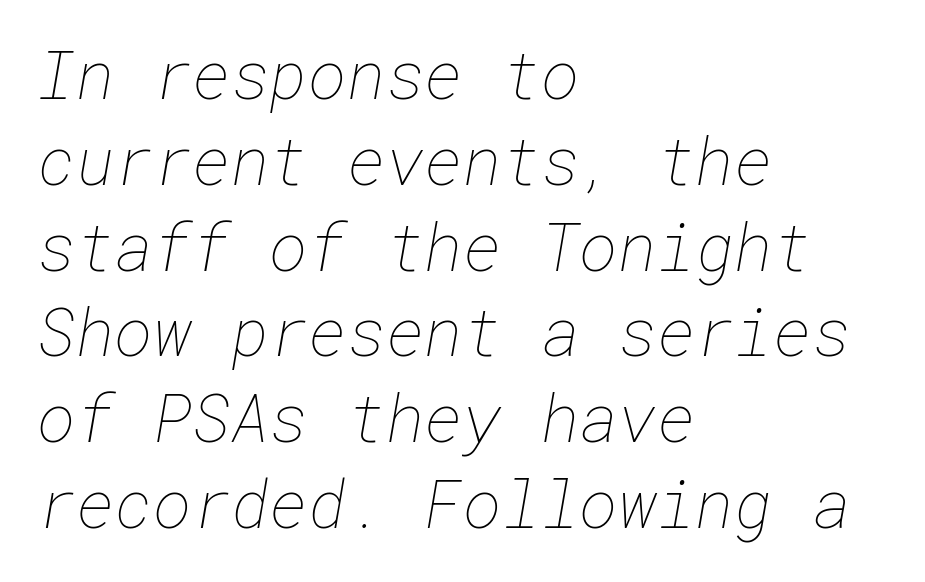
The image shows 66 px thin type; set left-aligned, normal line spacing (1.3x), normal letter spacing, not underlined; low stroke contrast and a medium x-height.
